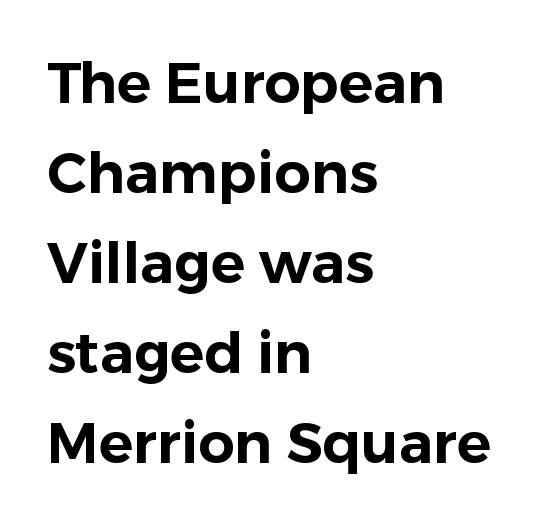
The image shows 57 px sans-serif type, upright; set left-aligned, normal line spacing (1.58x), normal letter spacing, not underlined; low stroke contrast and a medium x-height.
